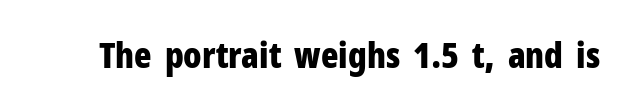
{"serif": "no", "italic": "no", "bold": "yes", "weight": "bold", "width": "condensed", "stroke_contrast": "low", "x_height": "medium", "monospaced": "no", "underline": "no", "letter_spacing": "normal", "letter_spacing_em": 0.0, "glyph_px": 36}
